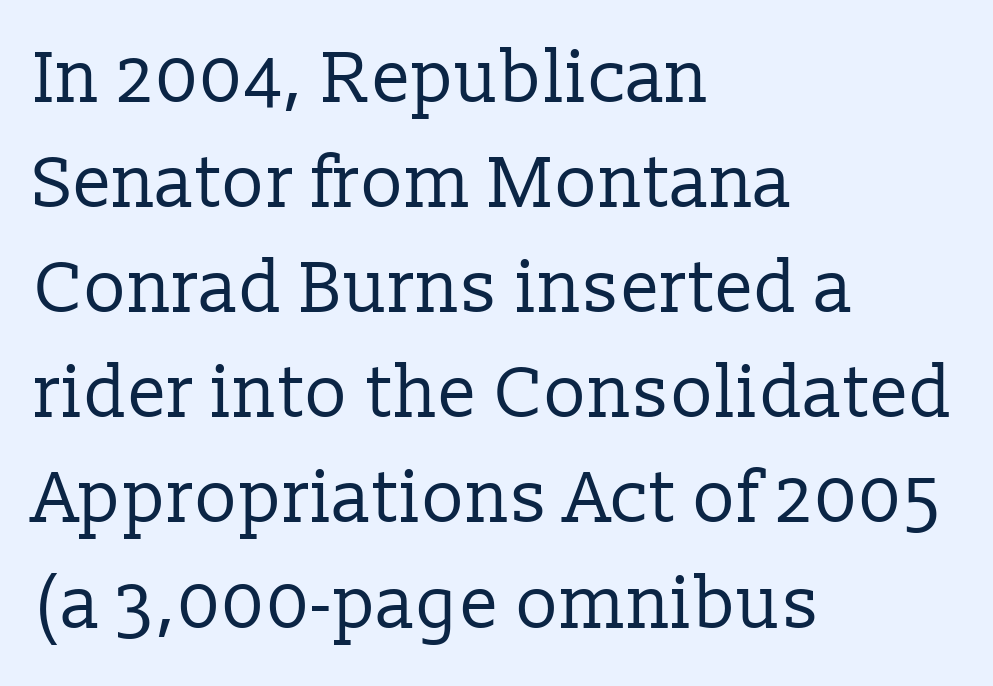
The image shows 72 px regular-weight serif type, upright; set left-aligned, normal line spacing (1.46x), normal letter spacing, not underlined; low stroke contrast and a medium x-height.
